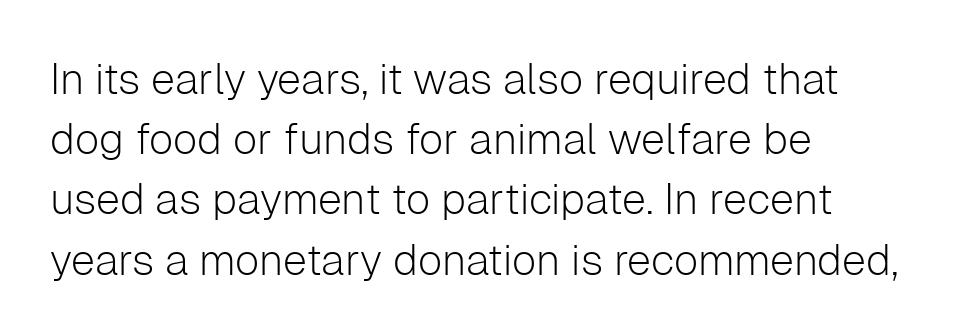
Q: Is the text bold? A: No.
Q: Is the text italic (slanted)? A: No, it is upright.
Q: Is the typeface a serif or a sans-serif typeface? A: Sans-serif.
Q: Is the text underlined? A: No.
Q: How is the paragraph aligned? A: Left-aligned.
Q: Is the spacing between letters normal or unusually wide? A: Normal.
Q: Is the spacing between lines tight, normal or loose? A: Normal.
Q: Width (condensed, normal, or wide)? A: Normal.
Q: Stroke contrast? A: Low.
Q: x-height? A: Medium.
Q: Monospaced? A: No.
